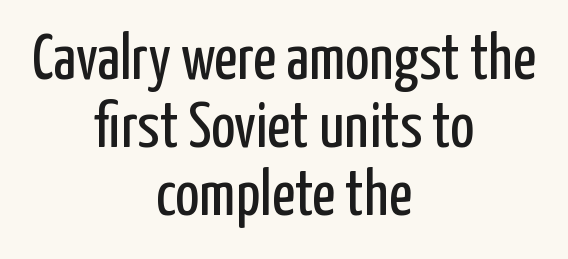
Q: Is the text bold? A: No.
Q: Is the text italic (slanted)? A: No, it is upright.
Q: Is the typeface a serif or a sans-serif typeface? A: Sans-serif.
Q: Is the text underlined? A: No.
Q: How is the paragraph aligned? A: Centered.
Q: Is the spacing between letters normal or unusually wide? A: Normal.
Q: Is the spacing between lines tight, normal or loose? A: Tight.
Q: Width (condensed, normal, or wide)? A: Condensed.
Q: Stroke contrast? A: Low.
Q: x-height? A: Medium.
Q: Monospaced? A: No.
